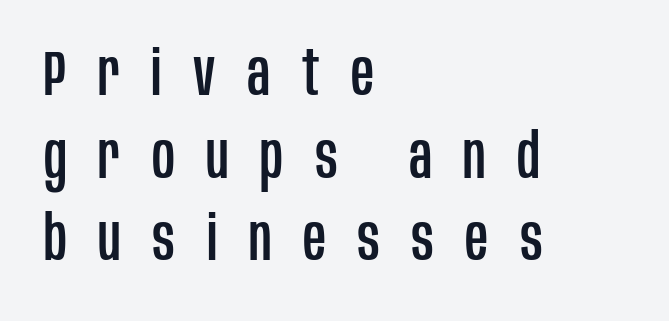
Display-style spreading of the glyphs; the letterfit is very open. A typesetter would mark this as roman, not italic. Nope, no serifs anywhere on these letters. Descender tails drop into unmarked territory.
